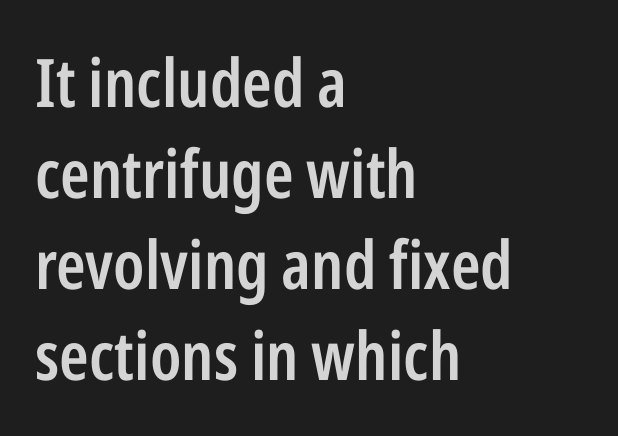
Q: Is the text bold? A: Semi-bold.
Q: Is the text italic (slanted)? A: No, it is upright.
Q: Is the typeface a serif or a sans-serif typeface? A: Sans-serif.
Q: Is the text underlined? A: No.
Q: How is the paragraph aligned? A: Left-aligned.
Q: Is the spacing between letters normal or unusually wide? A: Normal.
Q: Is the spacing between lines tight, normal or loose? A: Normal.
Q: Width (condensed, normal, or wide)? A: Condensed.
Q: Stroke contrast? A: Low.
Q: x-height? A: Medium.
Q: Monospaced? A: No.
